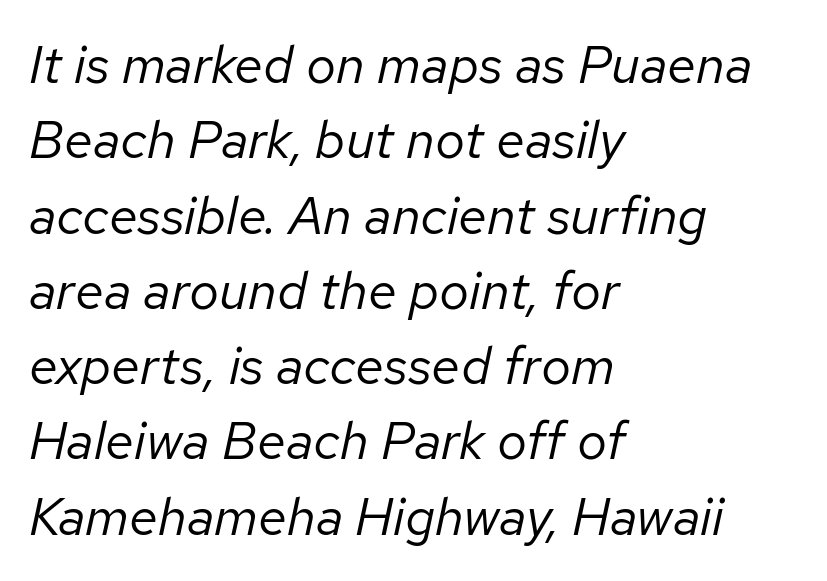
The image shows 53 px regular-weight type, italic (leaning right); set left-aligned, normal line spacing (1.42x), normal letter spacing, not underlined; low stroke contrast and a medium x-height.
